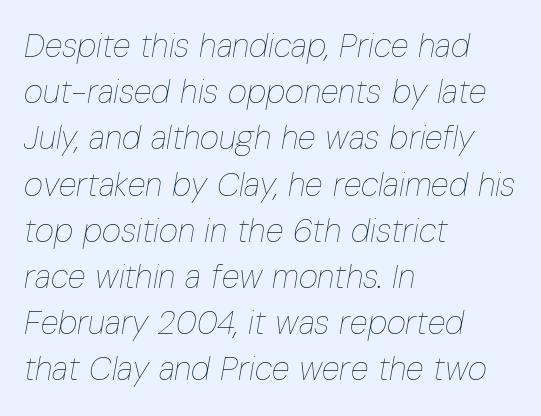
Q: Is the text bold? A: No.
Q: Is the text italic (slanted)? A: Yes, it leans right by about 10 degrees.
Q: Is the text underlined? A: No.
Q: How is the paragraph aligned? A: Left-aligned.
Q: Is the spacing between letters normal or unusually wide? A: Normal.
Q: Is the spacing between lines tight, normal or loose? A: Normal.
Q: Width (condensed, normal, or wide)? A: Condensed.
Q: Stroke contrast? A: Low.
Q: x-height? A: Medium.
Q: Monospaced? A: No.
